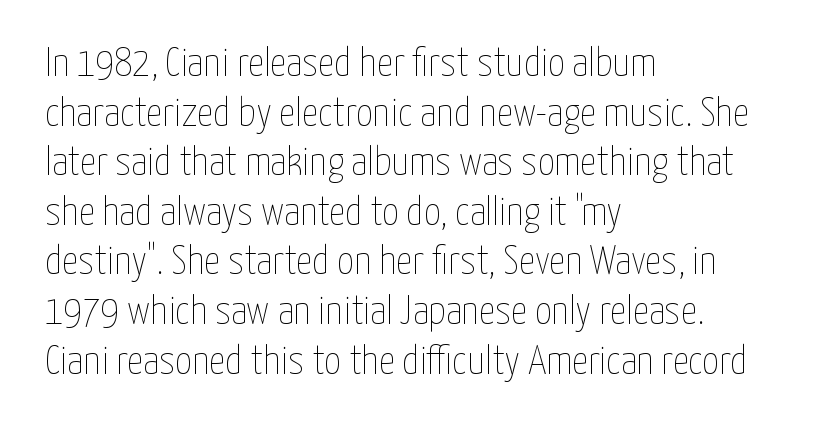
The image shows 41 px thin, condensed type, upright; set left-aligned, line spacing 1.21x, normal letter spacing, not underlined; low stroke contrast and a medium x-height.
